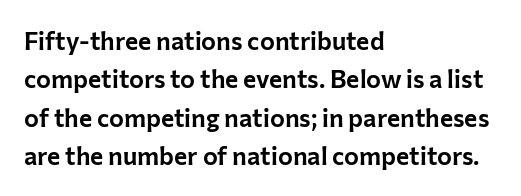
Q: Is the text italic (slanted)? A: No, it is upright.
Q: Is the text underlined? A: No.
Q: How is the paragraph aligned? A: Left-aligned.
Q: Is the spacing between letters normal or unusually wide? A: Normal.
Q: Is the spacing between lines tight, normal or loose? A: Normal.
